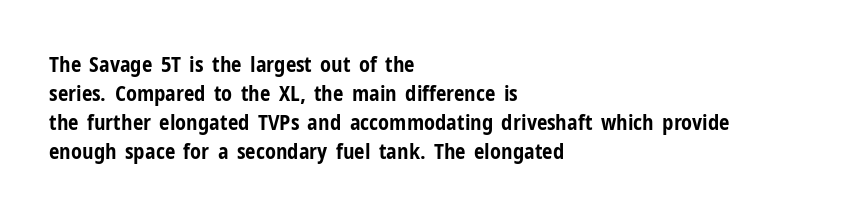
The image shows 21 px bold type, upright; set left-aligned, normal line spacing (1.38x), normal letter spacing, not underlined.
